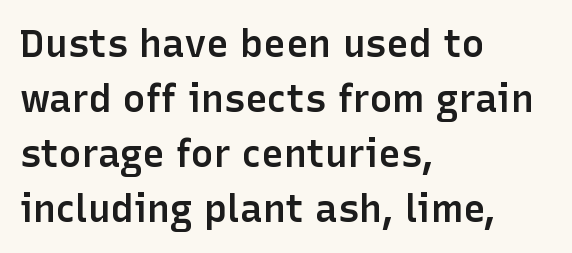
Short note: letters normally spaced. Posture: straight, roman, zero tilt. Serifs: no, the terminals of the letterforms are clean. Students, observe: this is what conventionally led text looks like. The rendering uses natural spacing where letterforms have individual widths. The words here are not underlined.
